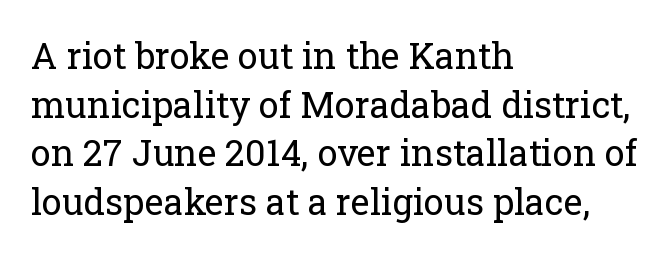
Q: Is the text bold? A: No.
Q: Is the text italic (slanted)? A: No, it is upright.
Q: Is the typeface a serif or a sans-serif typeface? A: Serif.
Q: Is the text underlined? A: No.
Q: How is the paragraph aligned? A: Left-aligned.
Q: Is the spacing between letters normal or unusually wide? A: Normal.
Q: Is the spacing between lines tight, normal or loose? A: Normal.
Q: Width (condensed, normal, or wide)? A: Normal.
Q: Stroke contrast? A: Low.
Q: x-height? A: Medium.
Q: Monospaced? A: No.
